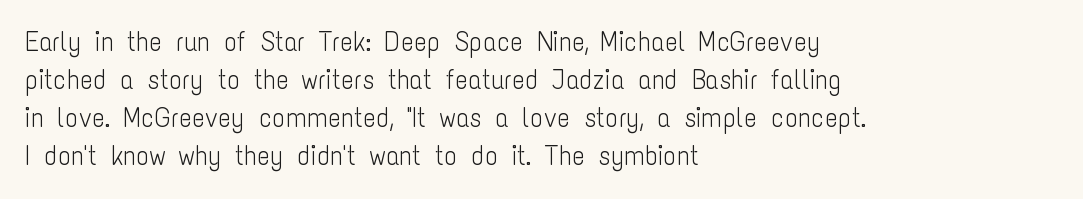
The image shows 27 px text type, upright; set left-aligned, normal line spacing (1.41x), normal letter spacing, not underlined.
